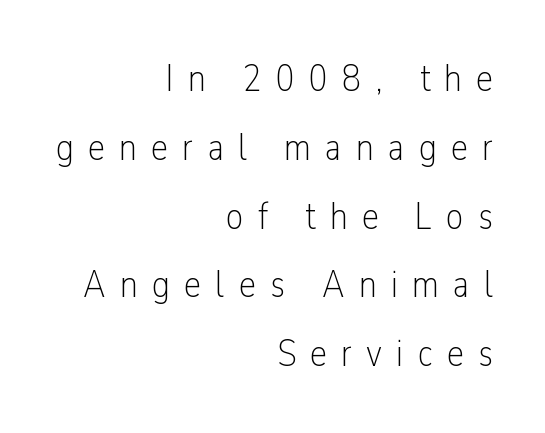
The image shows 38 px light, condensed sans-serif type, upright; set right-aligned, line spacing 1.81x, unusually wide letter spacing (+0.38 em), not underlined; low stroke contrast and a medium x-height.
